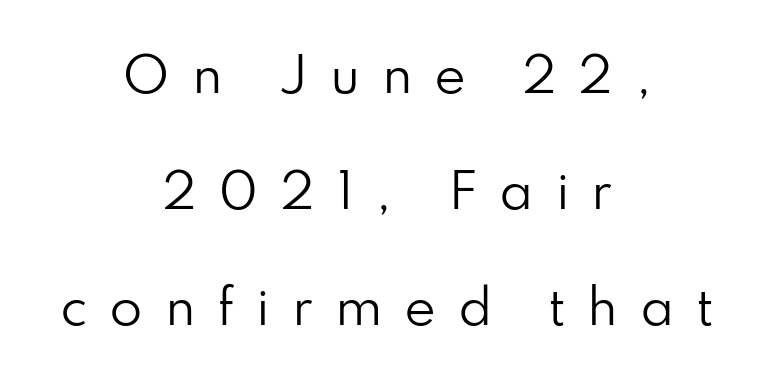
The image shows 48 px regular-weight sans-serif type, upright; set centered, loose line spacing (2.42x), unusually wide letter spacing (+0.45 em), not underlined; low stroke contrast and a small x-height.
